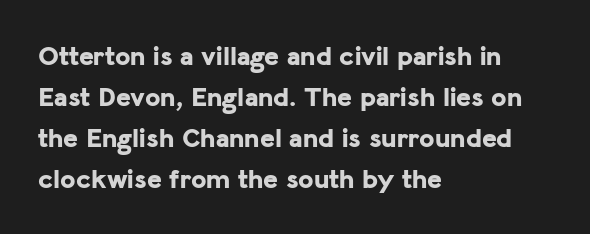
Between one letter and the next there's only the usual sliver of space. Beneath every word, the page is bare. If you drew a line through each stem, it would be perfectly vertical. Heavy-handed strokes throughout: this text is bold. The rendering uses natural spacing where letterforms have individual widths. Vertically, the passage feels balanced, rows spaced as you'd expect.
